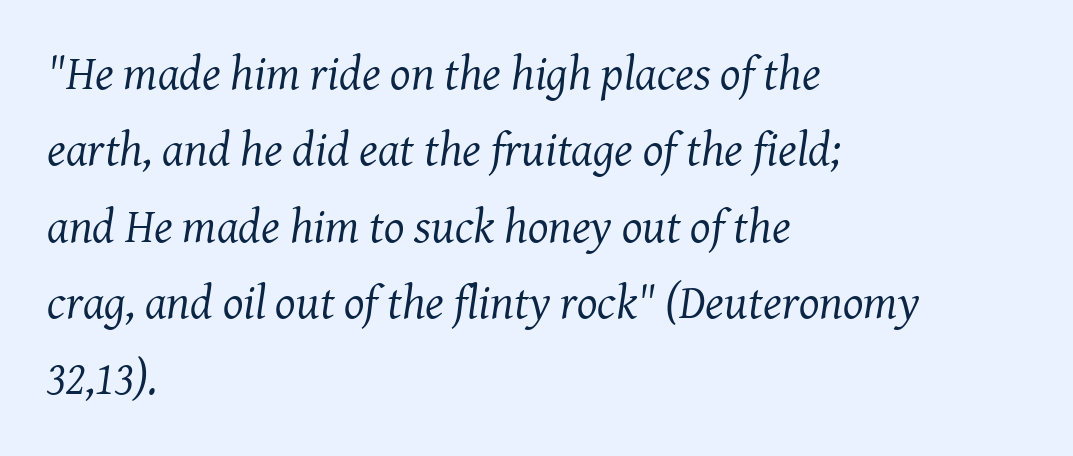
{"serif": "yes", "italic": "yes", "lean": "right", "slant_degrees": 8, "bold": "no", "weight": "regular", "width": "normal", "stroke_contrast": "medium", "x_height": "medium", "monospaced": "no", "underline": "no", "align": "left", "line_spacing": "normal", "line_spacing_ratio": 1.59, "letter_spacing": "normal", "letter_spacing_em": 0.0, "glyph_px": 48}
